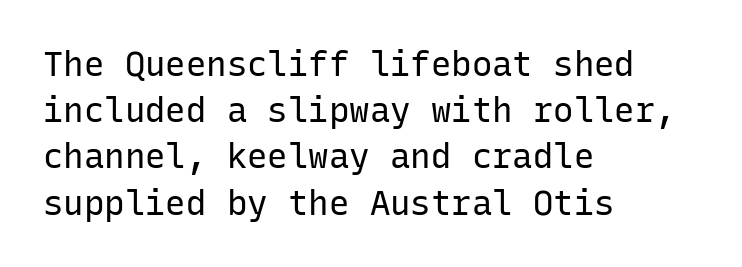
{"serif": "no", "italic": "no", "bold": "no", "weight": "regular", "width": "normal", "stroke_contrast": "low", "x_height": "medium", "monospaced": "yes", "underline": "no", "align": "left", "line_spacing": "normal", "line_spacing_ratio": 1.36, "letter_spacing": "normal", "letter_spacing_em": 0.0, "glyph_px": 34}
